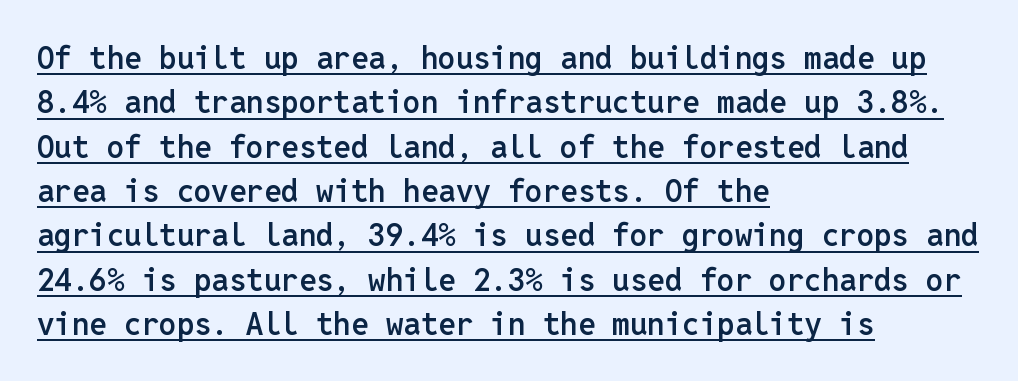
{"serif": "no", "italic": "no", "bold": "semi", "weight": "semibold", "width": "normal", "stroke_contrast": "low", "x_height": "medium", "monospaced": "yes", "underline": "yes", "align": "left", "line_spacing": "normal", "line_spacing_ratio": 1.43, "letter_spacing": "normal", "letter_spacing_em": 0.0, "glyph_px": 31}
